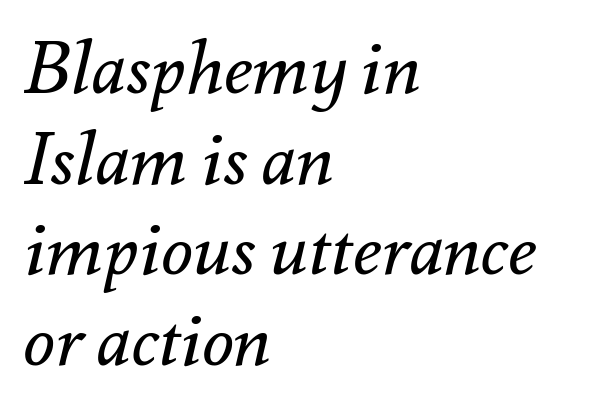
The baseline area is clear. Varying glyph widths throughout — classic text-font behaviour. Stroke mass is kept to a normal reading level or below. Notice how the stems are inclined rather than vertical — that's the hallmark of italics. Does extra space separate the letters? No, they use regular spacing. Which margin do the lines hug? The left one — the right edge is uneven.
